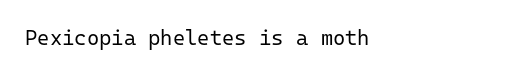
The image shows 21 px text type, upright; set normal letter spacing, not underlined.
